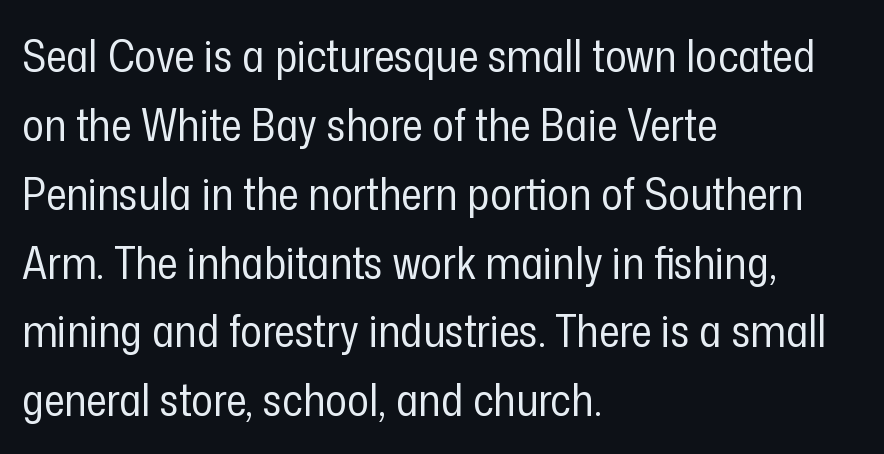
The image shows 45 px regular-weight, condensed sans-serif type, upright; set left-aligned, normal line spacing (1.53x), normal letter spacing, not underlined; low stroke contrast and a medium x-height.
